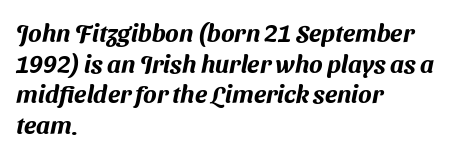
{"underline": "no", "align": "left", "line_spacing_ratio": 1.23, "letter_spacing": "normal", "letter_spacing_em": 0.0, "glyph_px": 25}
